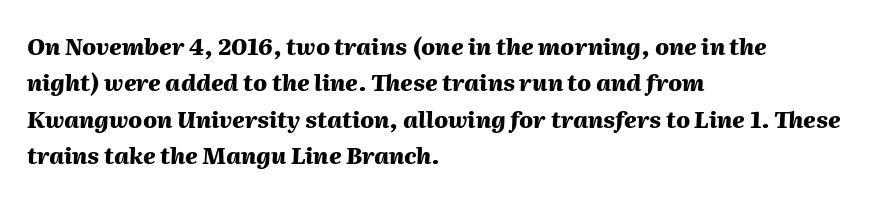
The image shows 23 px bold type, italic (leaning right); set left-aligned, normal line spacing (1.58x), normal letter spacing, not underlined.
